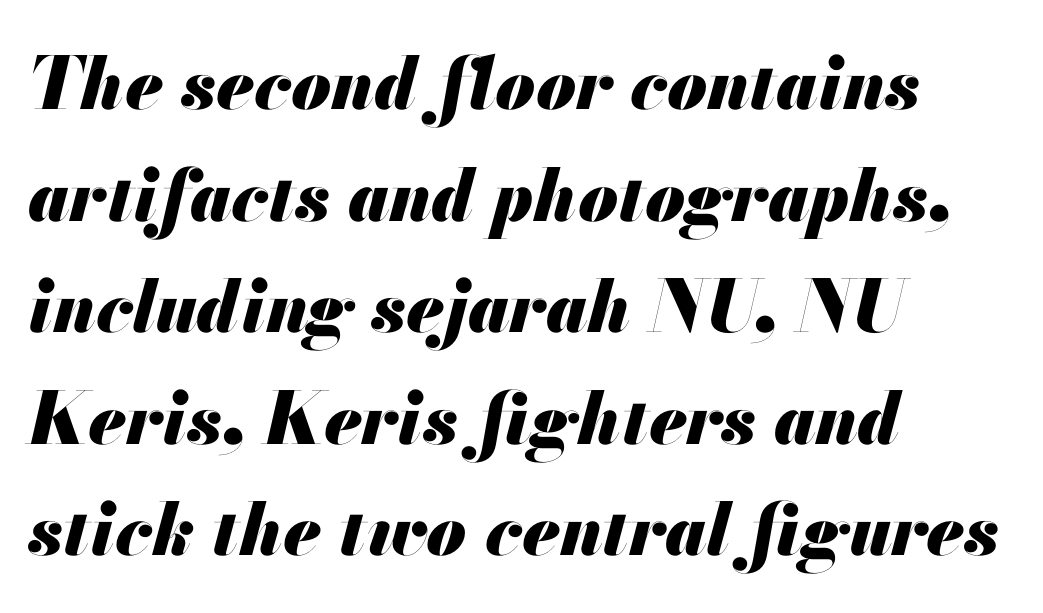
The image shows 72 px heavy type, italic (leaning right); set left-aligned, normal line spacing (1.55x), normal letter spacing, not underlined; medium stroke contrast and a small x-height.
